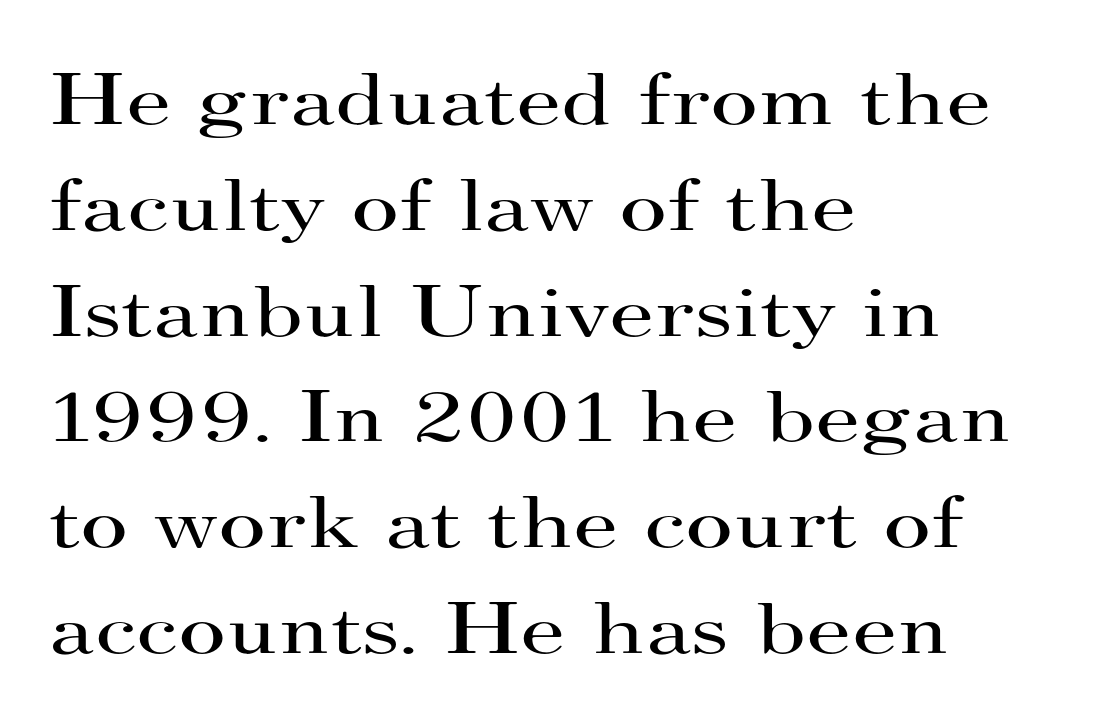
The image shows 74 px regular-weight, wide serif type, upright; set left-aligned, normal line spacing (1.43x), normal letter spacing, not underlined; high stroke contrast and a small x-height.
